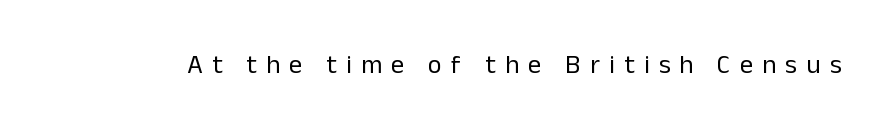
Q: Is the text bold? A: No.
Q: Is the text italic (slanted)? A: No, it is upright.
Q: Is the text underlined? A: No.
Q: Is the spacing between letters normal or unusually wide? A: Unusually wide.
